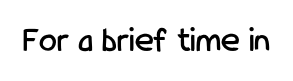
The image shows 36 px condensed sans-serif type, upright; set normal letter spacing, not underlined; low stroke contrast and a medium x-height.
